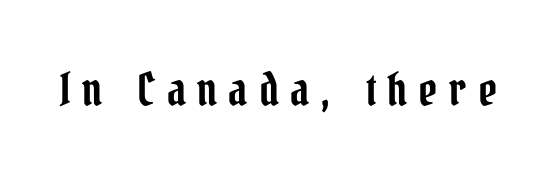
Characters remain perfectly vertical along every line. Looks like regular typesetting: each glyph gets only the width it needs. Look at the tracking — it's clearly loosened, letters drifting apart. Each row of text sits above clean, open space. Check where the strokes stop: tiny serifs finish them off.
